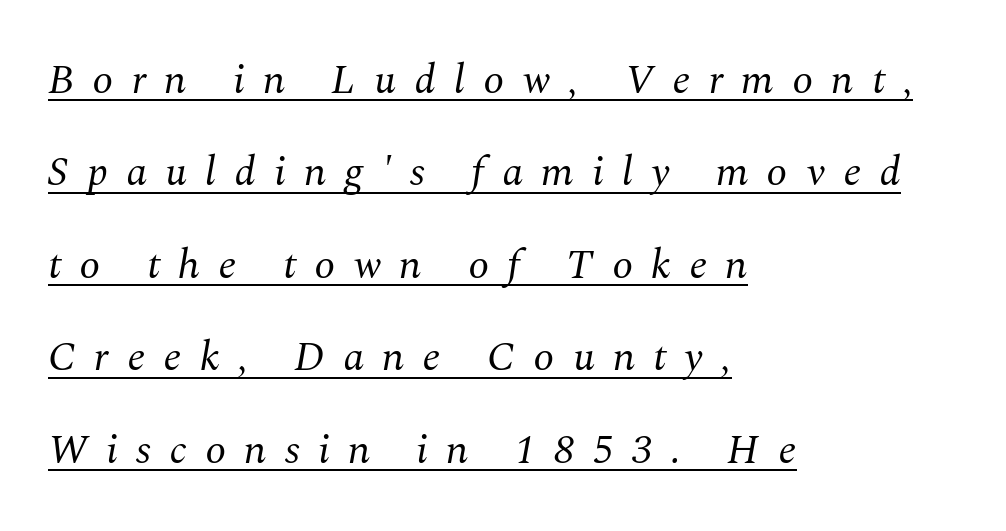
{"serif": "yes", "italic": "yes", "lean": "right", "slant_degrees": 10, "bold": "no", "weight": "regular", "width": "normal", "stroke_contrast": "medium", "x_height": "medium", "monospaced": "no", "underline": "yes", "align": "left", "line_spacing": "loose", "line_spacing_ratio": 2.2, "letter_spacing": "wide", "letter_spacing_em": 0.43, "glyph_px": 42}
